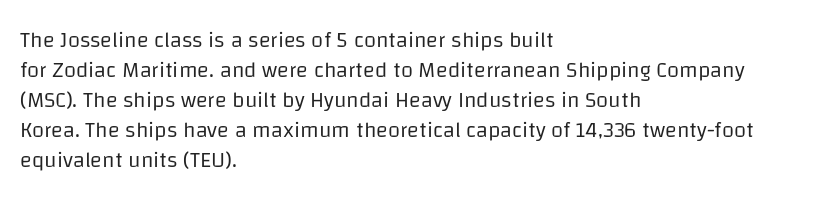
Q: Is the text bold? A: No.
Q: Is the text italic (slanted)? A: No, it is upright.
Q: Is the text underlined? A: No.
Q: How is the paragraph aligned? A: Left-aligned.
Q: Is the spacing between letters normal or unusually wide? A: Normal.
Q: Is the spacing between lines tight, normal or loose? A: Normal.
